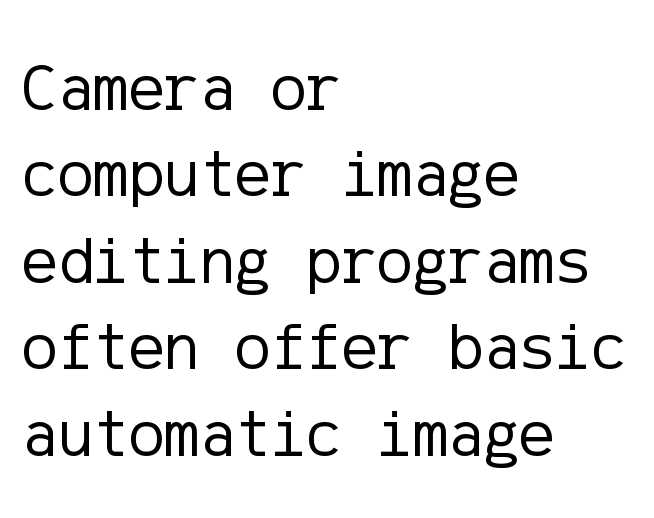
Check where the strokes stop: nothing finishes them off — pure sans. Posture: straight, roman, zero tilt. The baseline area is clear. Weight: in the light-to-regular range. How are the letters spaced? Ordinarily, with no added tracking.
